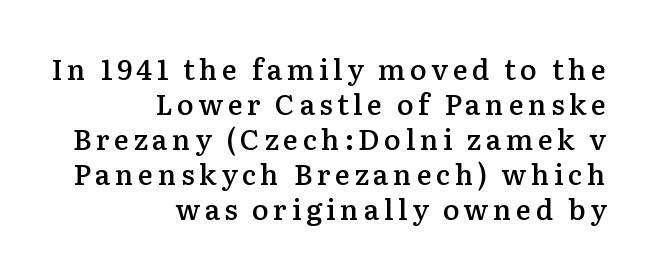
The space directly below the letters is spotless. This sample has the flowing, uneven cadence of proportional lettering. The rows are spaced the way most documents space them. These lines are composed in type with serifs. No italicization has been applied; the sample stays upright.
